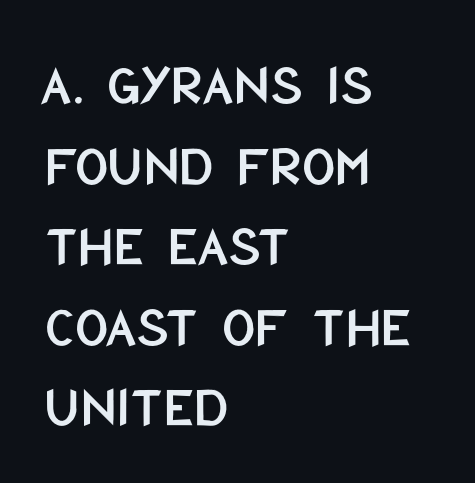
The image shows 58 px condensed sans-serif type, upright; set left-aligned, normal line spacing (1.39x), normal letter spacing, not underlined; low stroke contrast and a large x-height.
